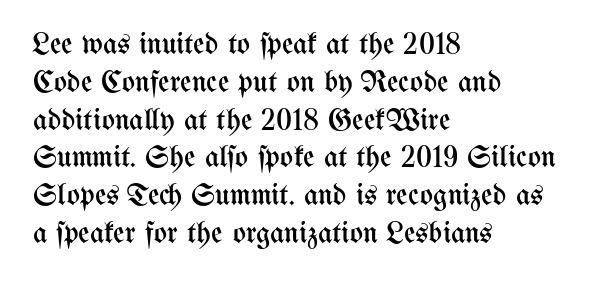
Q: Is the text bold? A: No.
Q: Is the text italic (slanted)? A: No, it is upright.
Q: Is the text underlined? A: No.
Q: How is the paragraph aligned? A: Left-aligned.
Q: Is the spacing between letters normal or unusually wide? A: Normal.
Q: Width (condensed, normal, or wide)? A: Condensed.
Q: Stroke contrast? A: Medium.
Q: x-height? A: Medium.
Q: Monospaced? A: No.
